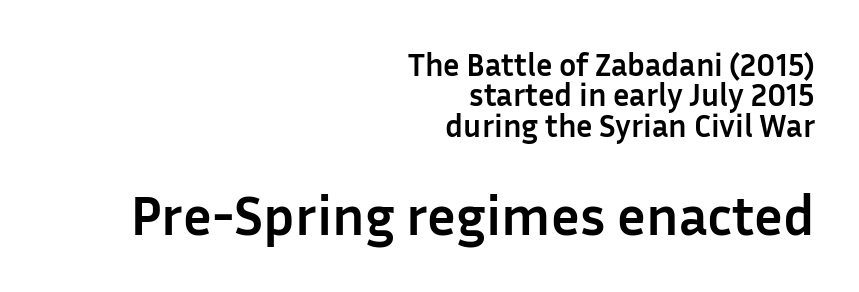
The image shows 56 px semibold sans-serif type, upright; set right-aligned, tight line spacing (0.95x), normal letter spacing, not underlined; the second (bottom) block is 1.75x larger; low stroke contrast and a medium x-height.
